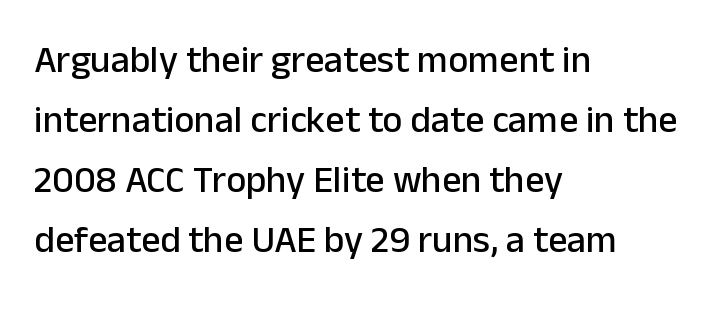
{"serif": "no", "italic": "no", "width": "normal", "stroke_contrast": "low", "x_height": "medium", "monospaced": "no", "underline": "no", "align": "left", "line_spacing": "normal", "line_spacing_ratio": 1.58, "letter_spacing": "normal", "letter_spacing_em": 0.0, "glyph_px": 38}
